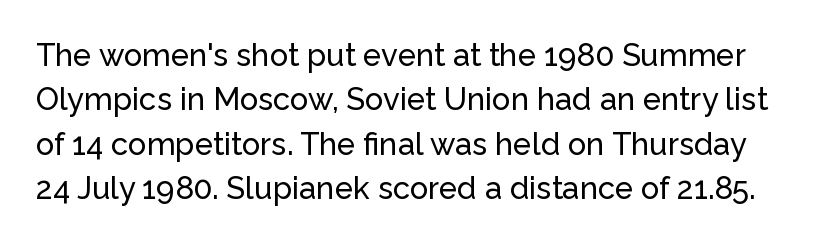
{"serif": "no", "italic": "no", "width": "normal", "stroke_contrast": "low", "x_height": "medium", "monospaced": "no", "underline": "no", "line_spacing": "normal", "line_spacing_ratio": 1.43, "letter_spacing": "normal", "letter_spacing_em": 0.0, "glyph_px": 31}
